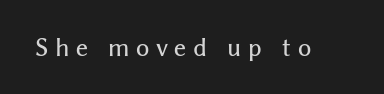
Q: Is the text italic (slanted)? A: No, it is upright.
Q: Is the text underlined? A: No.
Q: Is the spacing between letters normal or unusually wide? A: Unusually wide.
